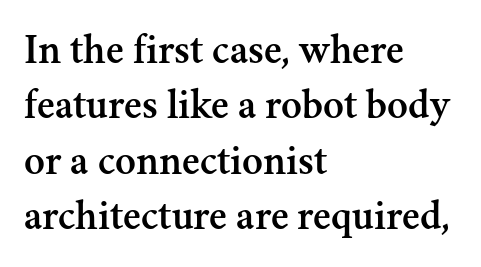
{"serif": "yes", "italic": "no", "width": "normal", "stroke_contrast": "medium", "x_height": "small", "monospaced": "no", "underline": "no", "align": "left", "line_spacing": "normal", "line_spacing_ratio": 1.29, "letter_spacing": "normal", "letter_spacing_em": 0.0, "glyph_px": 43}
